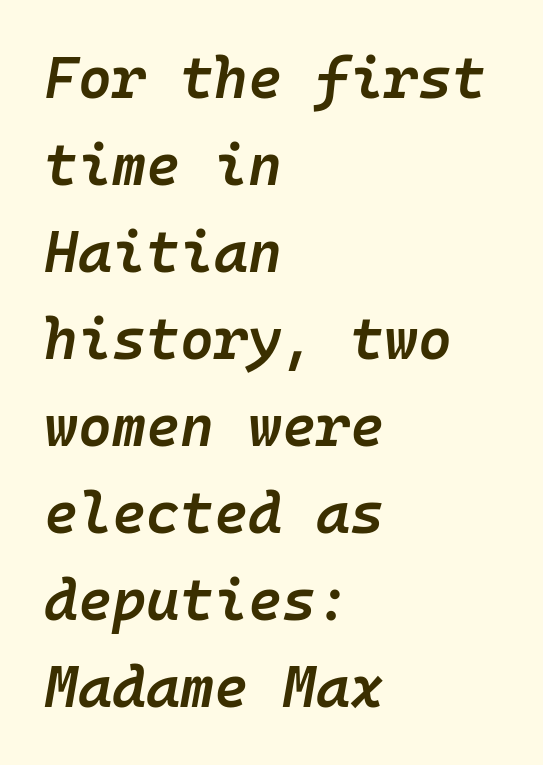
Tall strokes in this sample are angled rather than plumb. Default kerning and tracking; the words read as compact shapes. If you measured baseline to baseline, you'd find a middling distance. Does the weight exceed regular? Yes, but only to semibold.
